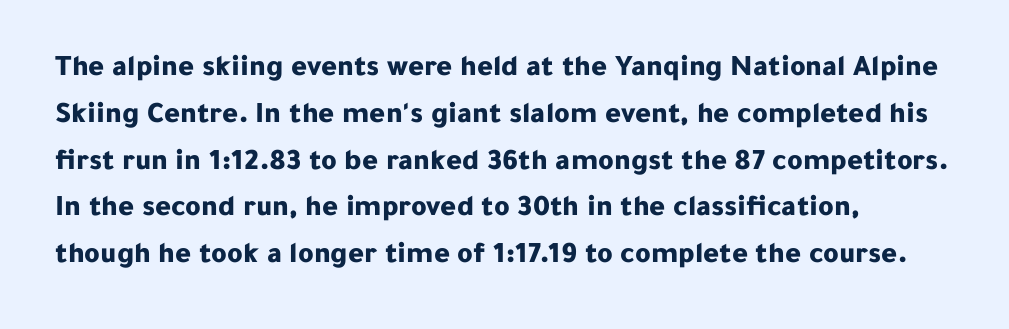
Underlining? Definitely not there. Proportional: the letters do not fall into vertical columns. Typeset ragged right — the left edge is the straight one. These lines keep a tight, regular rhythm from letter to letter. Chunky letters — that's bold for sure. The type family on display is of the sans-serif kind.
